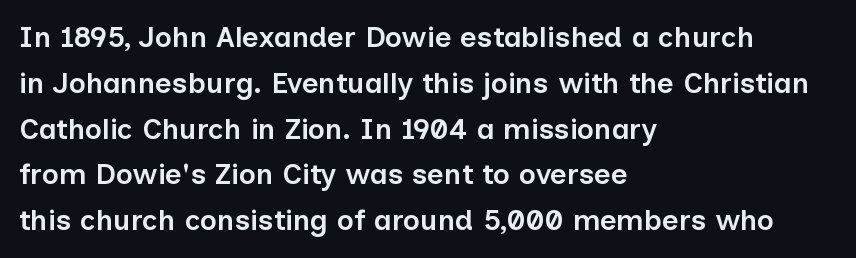
The image shows 29 px semibold sans-serif type, upright; set left-aligned, normal line spacing (1.58x), normal letter spacing, not underlined; low stroke contrast and a medium x-height.
